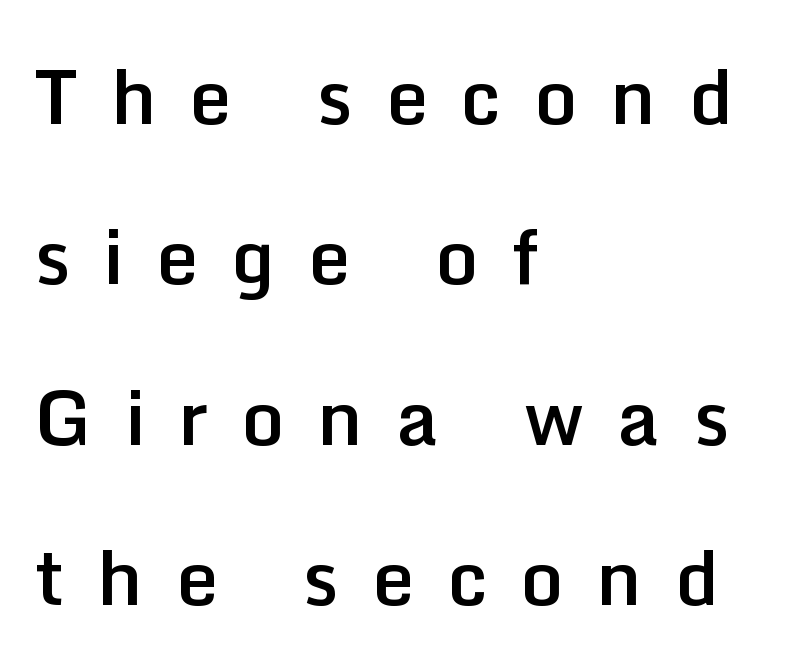
Q: Is the text bold? A: Semi-bold.
Q: Is the text italic (slanted)? A: No, it is upright.
Q: Is the typeface a serif or a sans-serif typeface? A: Sans-serif.
Q: Is the text underlined? A: No.
Q: How is the paragraph aligned? A: Left-aligned.
Q: Is the spacing between letters normal or unusually wide? A: Unusually wide.
Q: Is the spacing between lines tight, normal or loose? A: Loose.
Q: Width (condensed, normal, or wide)? A: Normal.
Q: Stroke contrast? A: Low.
Q: x-height? A: Medium.
Q: Monospaced? A: No.
